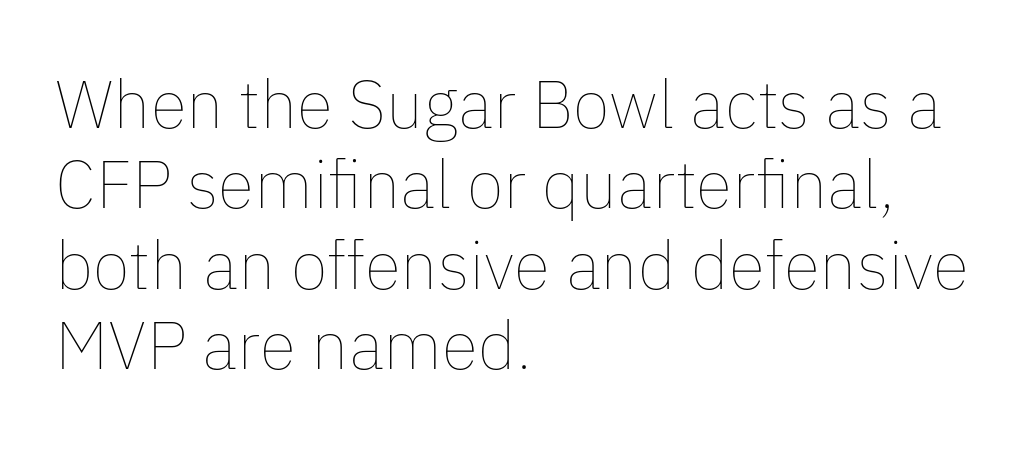
{"italic": "no", "bold": "no", "weight": "thin", "width": "normal", "stroke_contrast": "low", "x_height": "medium", "monospaced": "no", "underline": "no", "align": "left", "line_spacing_ratio": 1.2, "letter_spacing": "normal", "letter_spacing_em": 0.0, "glyph_px": 67}
